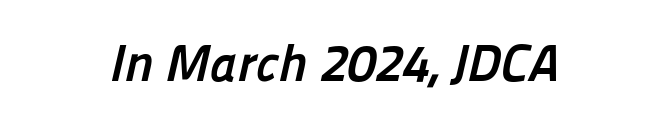
The rendering uses a bold face; every stroke is thick and dark. Note the varied advance widths — an 'i' is clearly narrower than an 'm'. Font category for this specimen: sans-serif. The glyphs are unaccompanied by any horizontal stroke below them.
